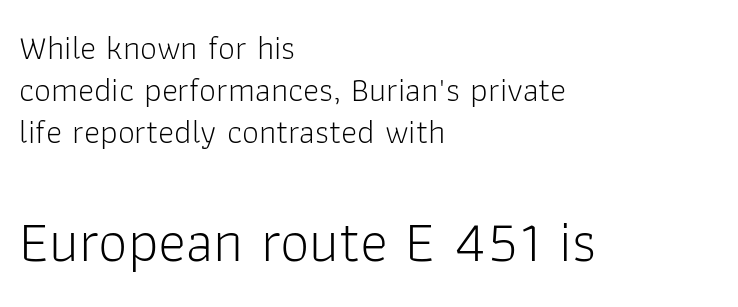
{"serif": "no", "italic": "no", "bold": "no", "weight": "light", "width": "normal", "stroke_contrast": "low", "x_height": "medium", "monospaced": "no", "underline": "no", "align": "left", "line_spacing_ratio": 1.24, "letter_spacing": "normal", "letter_spacing_em": 0.0, "larger_block": "second", "size_ratio": 1.74, "glyph_px": 59}
